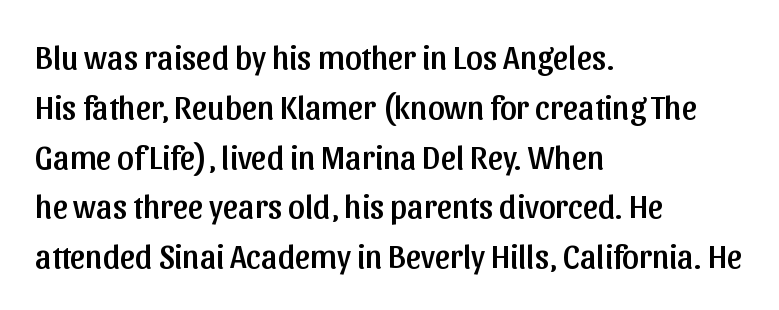
{"serif": "no", "italic": "no", "width": "normal", "stroke_contrast": "low", "x_height": "medium", "monospaced": "no", "underline": "no", "align": "left", "line_spacing": "normal", "line_spacing_ratio": 1.51, "letter_spacing": "normal", "letter_spacing_em": 0.0, "glyph_px": 33}
